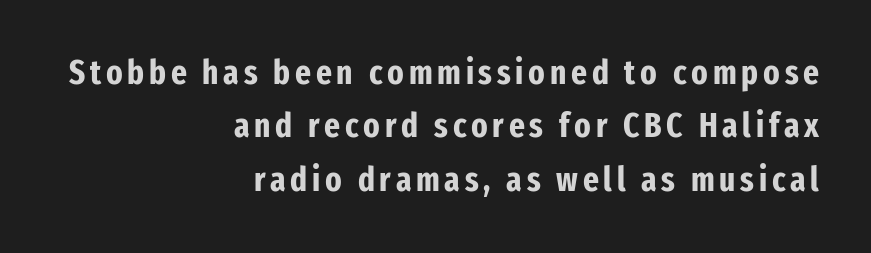
{"serif": "no", "italic": "no", "bold": "yes", "weight": "bold", "width": "condensed", "stroke_contrast": "low", "x_height": "medium", "monospaced": "no", "underline": "no", "align": "right", "line_spacing": "normal", "line_spacing_ratio": 1.57, "glyph_px": 34}
